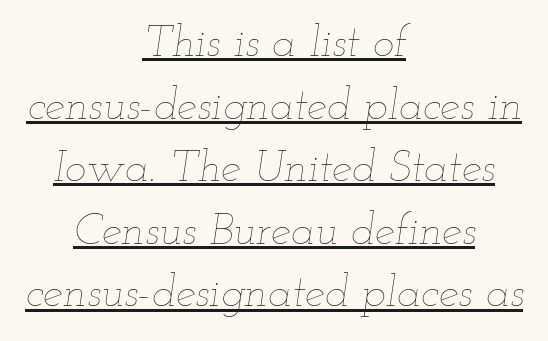
The image shows 45 px thin, wide type, italic (leaning right); set centered, normal line spacing (1.39x), normal letter spacing, underlined; low stroke contrast and a small x-height.
